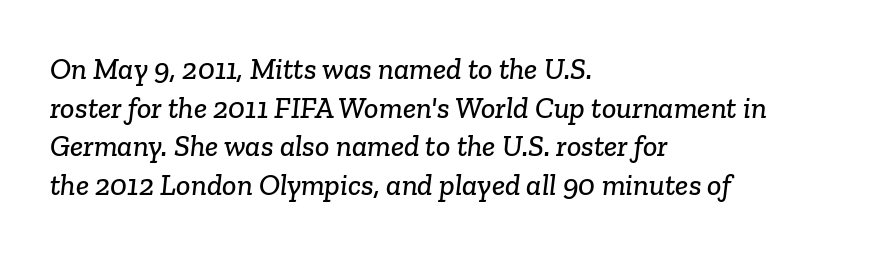
The image shows 30 px serif type; set left-aligned, normal line spacing (1.29x), normal letter spacing, not underlined; low stroke contrast and a medium x-height.
